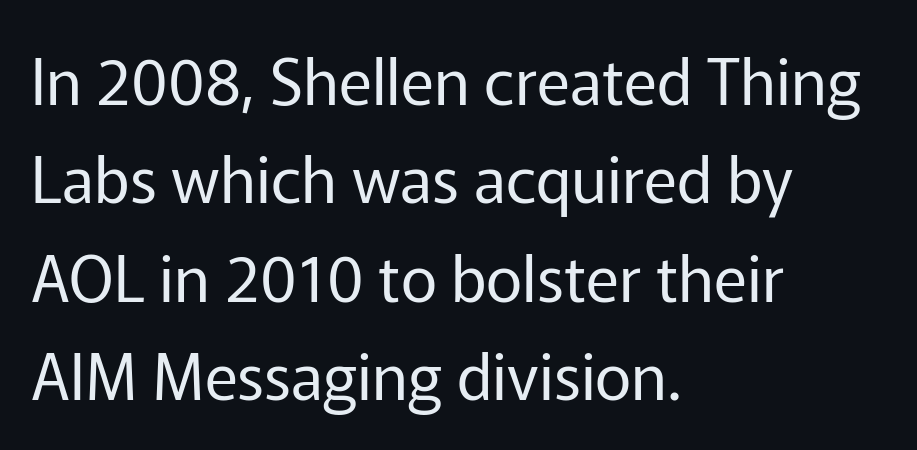
The image shows 63 px regular-weight sans-serif type, upright; set left-aligned, normal line spacing (1.56x), normal letter spacing, not underlined; low stroke contrast and a medium x-height.
